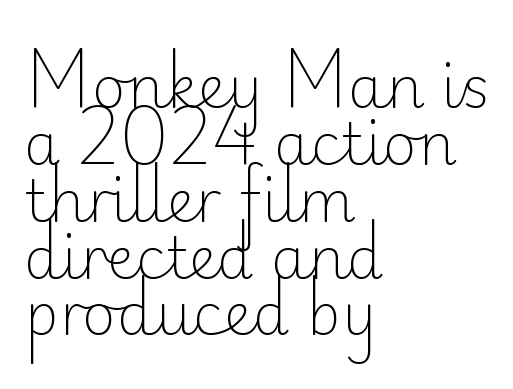
The font's upright variant was chosen for this text. Stroke terminals: plain, sans-serif. Weight: not bold — regular or lighter. You could barely slide anything between these rows. Tracking value appears to be zero — textbook default spacing. A bare baseline throughout the passage.
